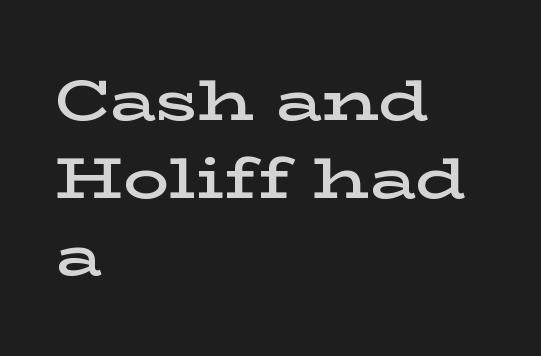
The image shows 57 px semibold, wide serif type, upright; set left-aligned, normal line spacing (1.36x), normal letter spacing, not underlined; low stroke contrast and a medium x-height.
